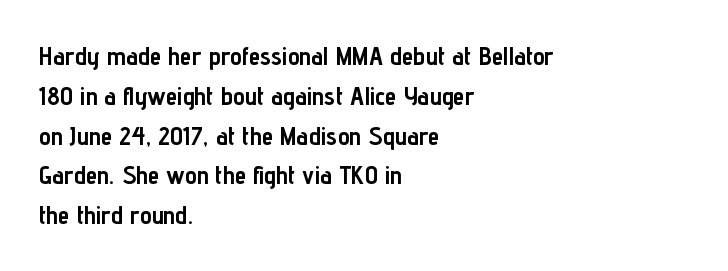
Q: Is the text bold? A: Yes.
Q: Is the text italic (slanted)? A: No, it is upright.
Q: Is the text underlined? A: No.
Q: How is the paragraph aligned? A: Left-aligned.
Q: Is the spacing between letters normal or unusually wide? A: Normal.
Q: Is the spacing between lines tight, normal or loose? A: Normal.
